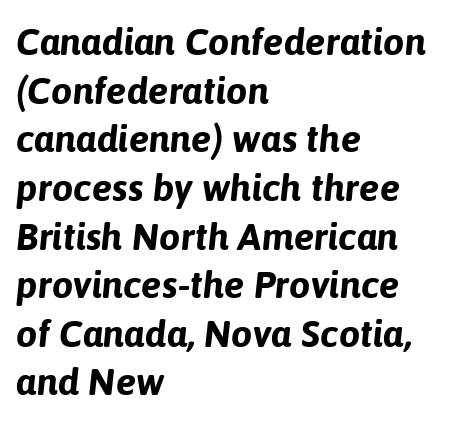
Q: Is the text bold? A: Yes.
Q: Is the text italic (slanted)? A: Yes, it leans right by about 6 degrees.
Q: Is the text underlined? A: No.
Q: How is the paragraph aligned? A: Left-aligned.
Q: Is the spacing between letters normal or unusually wide? A: Normal.
Q: Is the spacing between lines tight, normal or loose? A: Normal.
Q: Width (condensed, normal, or wide)? A: Normal.
Q: Stroke contrast? A: Low.
Q: x-height? A: Medium.
Q: Monospaced? A: No.
